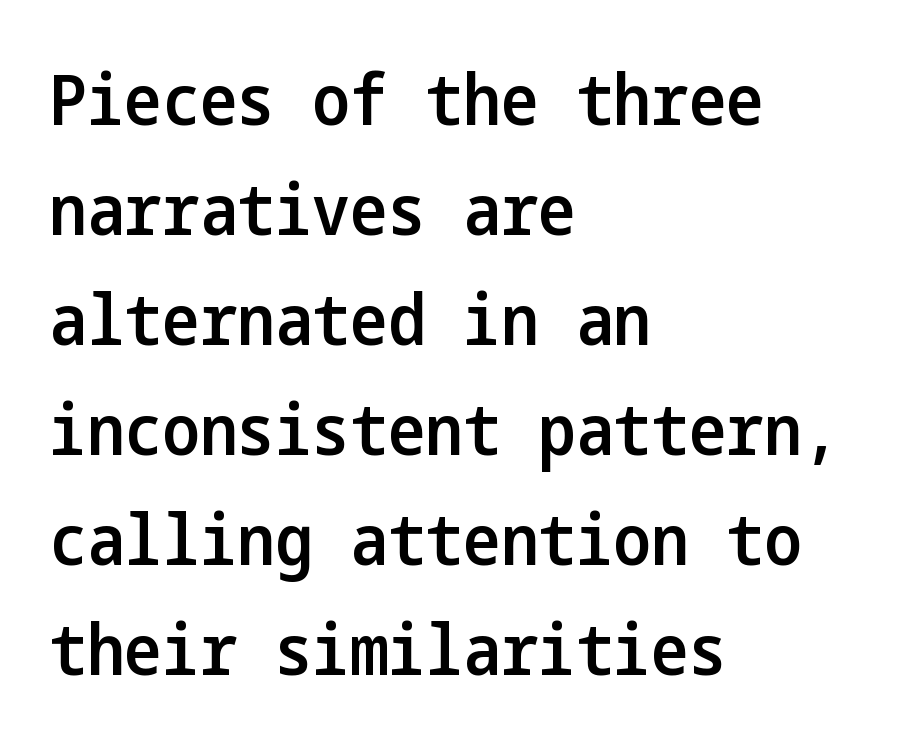
{"serif": "no", "italic": "no", "bold": "semi", "weight": "semibold", "width": "condensed", "stroke_contrast": "low", "x_height": "medium", "underline": "no", "align": "left", "line_spacing": "normal", "line_spacing_ratio": 1.55, "letter_spacing": "normal", "letter_spacing_em": 0.0, "glyph_px": 71}
